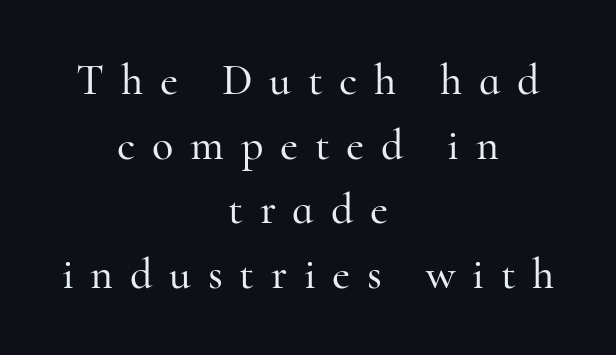
Q: Is the text italic (slanted)? A: No, it is upright.
Q: Is the typeface a serif or a sans-serif typeface? A: Serif.
Q: Is the text underlined? A: No.
Q: How is the paragraph aligned? A: Centered.
Q: Is the spacing between letters normal or unusually wide? A: Unusually wide.
Q: Is the spacing between lines tight, normal or loose? A: Normal.
Q: Width (condensed, normal, or wide)? A: Normal.
Q: Stroke contrast? A: High.
Q: x-height? A: Small.
Q: Monospaced? A: No.
